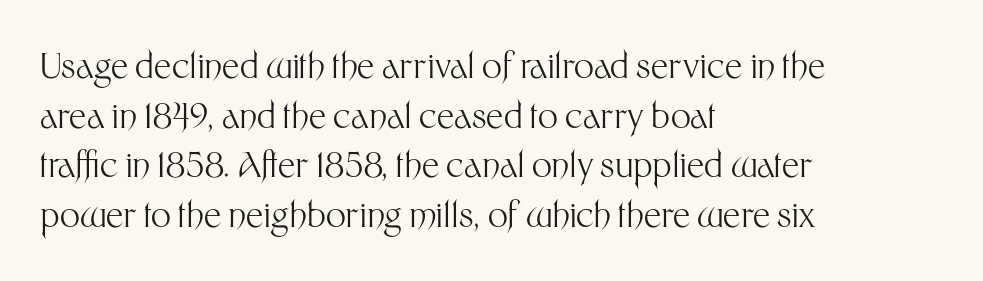
Q: Is the text bold? A: No.
Q: Is the text italic (slanted)? A: No, it is upright.
Q: Is the typeface a serif or a sans-serif typeface? A: Sans-serif.
Q: Is the text underlined? A: No.
Q: How is the paragraph aligned? A: Left-aligned.
Q: Is the spacing between letters normal or unusually wide? A: Normal.
Q: Is the spacing between lines tight, normal or loose? A: Normal.
Q: Width (condensed, normal, or wide)? A: Normal.
Q: Stroke contrast? A: Medium.
Q: x-height? A: Medium.
Q: Monospaced? A: No.
